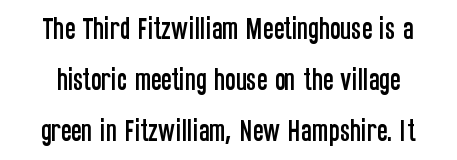
The image shows 25 px text type, upright; set loose line spacing (2.05x), normal letter spacing, not underlined.
